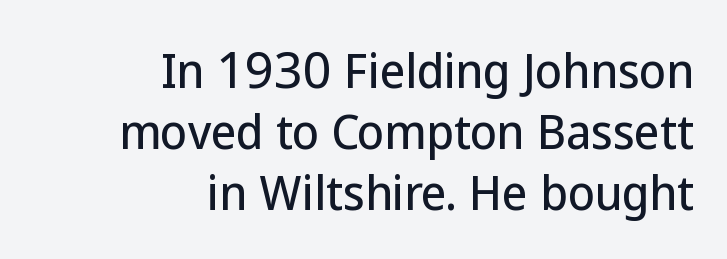
{"serif": "no", "italic": "no", "width": "normal", "stroke_contrast": "low", "x_height": "medium", "monospaced": "no", "underline": "no", "align": "right", "line_spacing": "normal", "line_spacing_ratio": 1.39, "letter_spacing": "normal", "letter_spacing_em": 0.0, "glyph_px": 44}
